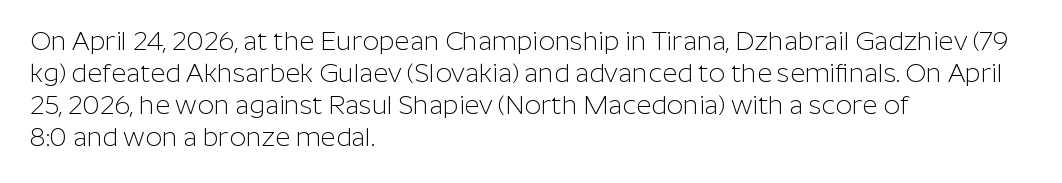
{"italic": "no", "bold": "no", "underline": "no", "align": "left", "line_spacing_ratio": 1.23, "letter_spacing": "normal", "letter_spacing_em": 0.0, "glyph_px": 26}
